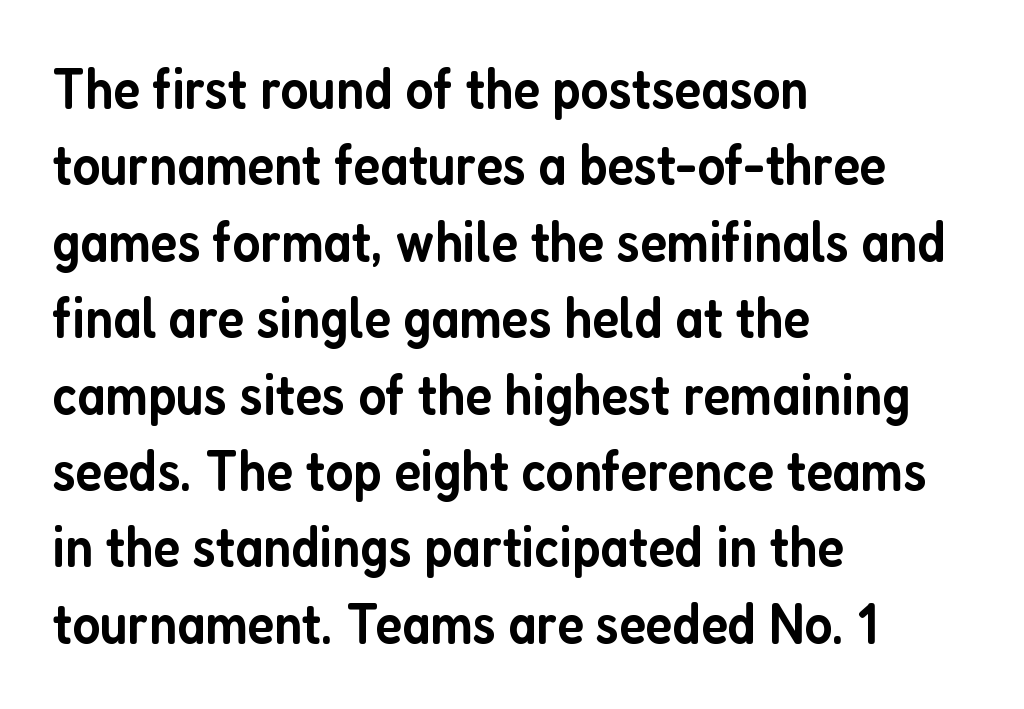
The image shows 57 px semibold, condensed sans-serif type, upright; set left-aligned, normal line spacing (1.34x), normal letter spacing, not underlined; low stroke contrast and a medium x-height.
